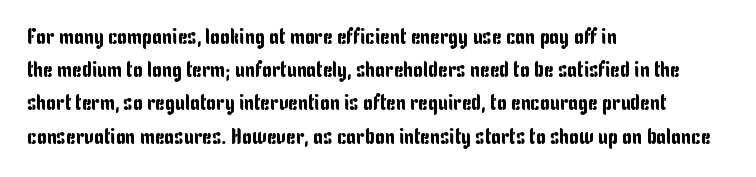
{"italic": "no", "underline": "no", "align": "left", "line_spacing": "normal", "line_spacing_ratio": 1.51, "letter_spacing": "normal", "letter_spacing_em": 0.0, "glyph_px": 22}
